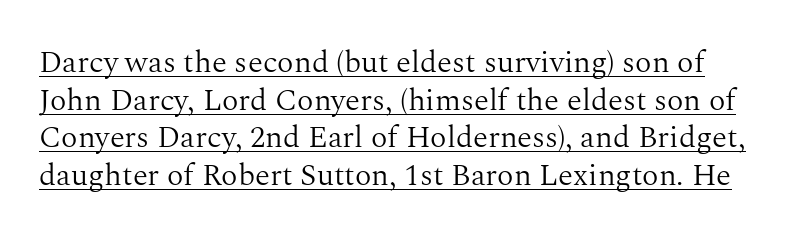
{"serif": "yes", "italic": "no", "bold": "no", "weight": "light", "width": "normal", "stroke_contrast": "medium", "x_height": "medium", "monospaced": "no", "underline": "yes", "line_spacing_ratio": 1.21, "letter_spacing": "normal", "letter_spacing_em": 0.0, "glyph_px": 31}
